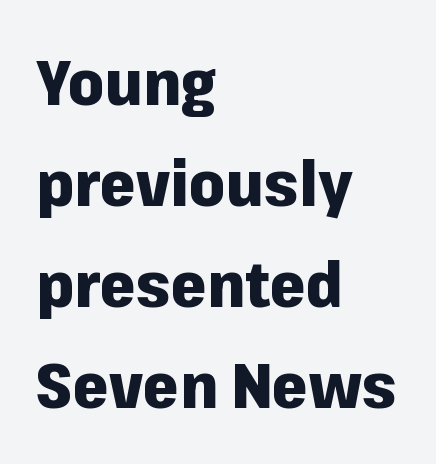
No feet cap the strokes, marking this as sans-serif type. These lines sit exactly where default settings would place them. Character widths vary here, with narrow letters taking less room than wide ones. Strong, thick strokes mark this as bold type. The string is rendered with underlining switched off.
